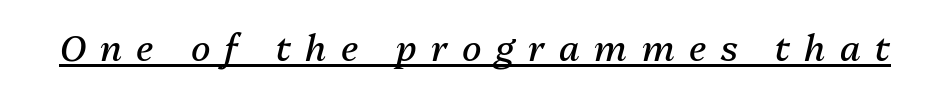
{"italic": "yes", "lean": "right", "slant_degrees": 13, "bold": "no", "weight": "regular", "width": "normal", "stroke_contrast": "medium", "x_height": "medium", "monospaced": "no", "underline": "yes", "letter_spacing": "wide", "letter_spacing_em": 0.4, "glyph_px": 36}
